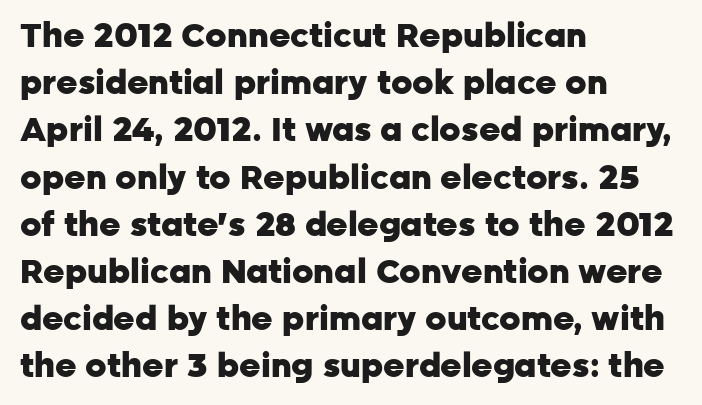
Standard letterfit; no display-style spreading of the glyphs. This block has exactly the height ordinary leading produces. The specimen reads as upright at a glance. Looks like regular typesetting: each glyph gets only the width it needs. Line beginnings align vertically; line endings do not.
